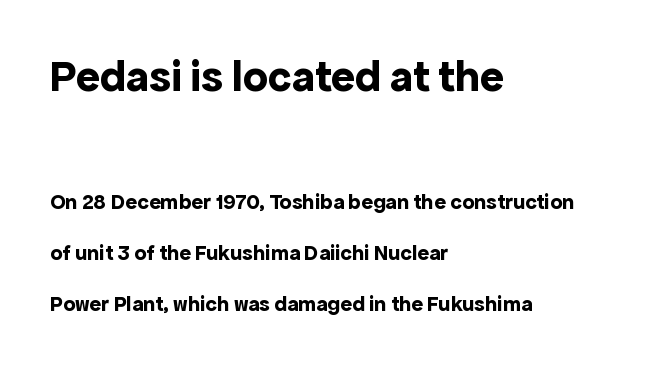
A typesetter would call this zero additional tracking. Of the two passages, the one on top uses the larger point size. The glyphs are unaccompanied by any horizontal stroke below them. The leading is generous, giving the passage an open texture. This is sans-serif lettering, the kind often seen on screens and signage. No italicization has been applied; the sample stays upright.
